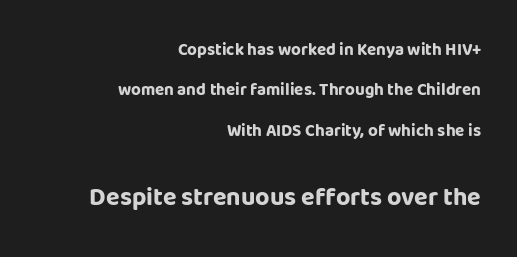
The image shows 25 px bold type, upright; set right-aligned, loose line spacing (2.38x), normal letter spacing, not underlined; the second (bottom) block is 1.47x larger.
